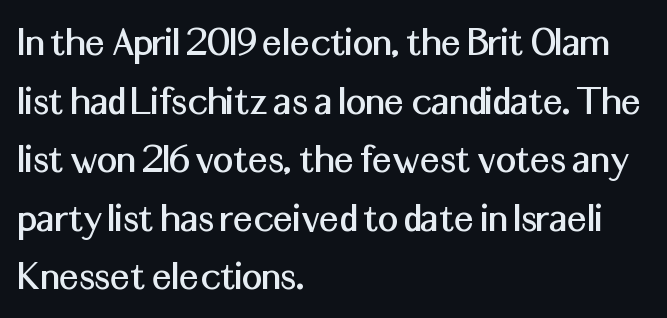
{"serif": "no", "italic": "no", "width": "normal", "stroke_contrast": "medium", "x_height": "medium", "monospaced": "no", "underline": "no", "align": "left", "line_spacing": "normal", "line_spacing_ratio": 1.33, "letter_spacing": "normal", "letter_spacing_em": 0.0, "glyph_px": 44}
